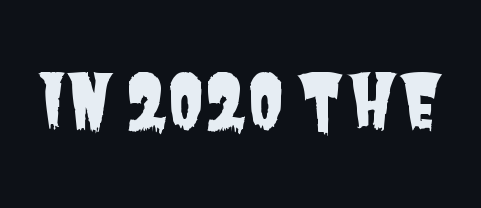
{"serif": "no", "width": "condensed", "stroke_contrast": "low", "x_height": "large", "monospaced": "no", "underline": "no", "letter_spacing": "normal", "letter_spacing_em": 0.0, "glyph_px": 72}
